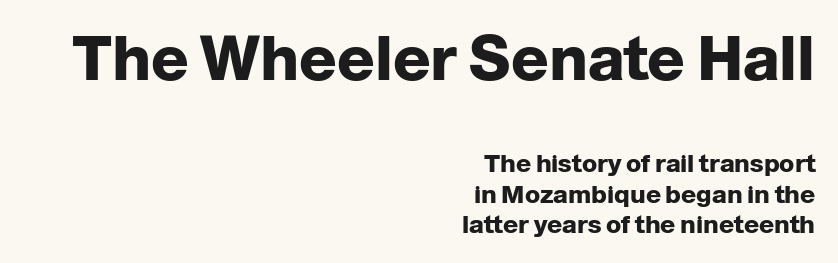
Q: Is the text bold? A: Yes.
Q: Is the text italic (slanted)? A: No, it is upright.
Q: Is the typeface a serif or a sans-serif typeface? A: Sans-serif.
Q: Is the text underlined? A: No.
Q: How is the paragraph aligned? A: Right-aligned.
Q: Is the spacing between letters normal or unusually wide? A: Normal.
Q: Which block of text is set in a larger size, the first (top) or the second (bottom)? A: The first (top) one.
Q: Width (condensed, normal, or wide)? A: Normal.
Q: Stroke contrast? A: Low.
Q: x-height? A: Medium.
Q: Monospaced? A: No.
